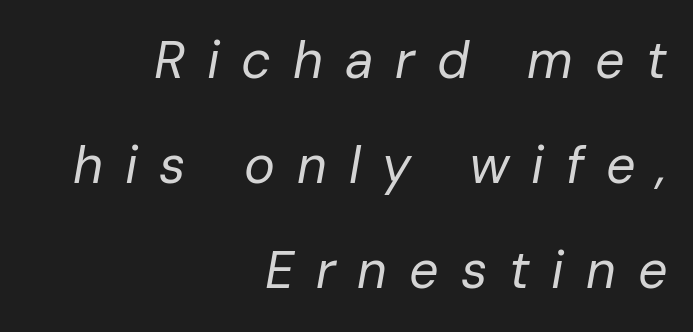
Notice the wide empty band between every row — that's loose leading. Looking at the ascenders, they clearly lean. You could only call the tracking loose — the letters float apart. Teacher's note: observe the even right margin — that is flush-right alignment. Stroke mass is kept to a normal reading level or below.
